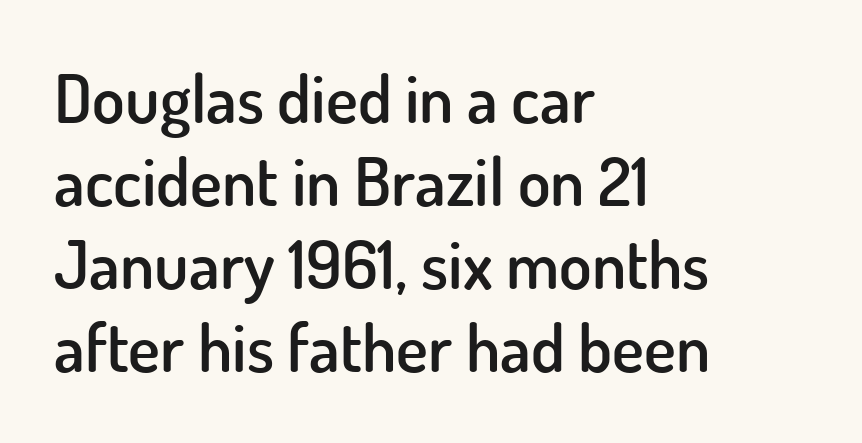
Q: Is the text bold? A: Semi-bold.
Q: Is the text italic (slanted)? A: No, it is upright.
Q: Is the typeface a serif or a sans-serif typeface? A: Sans-serif.
Q: Is the text underlined? A: No.
Q: How is the paragraph aligned? A: Left-aligned.
Q: Is the spacing between letters normal or unusually wide? A: Normal.
Q: Width (condensed, normal, or wide)? A: Normal.
Q: Stroke contrast? A: Low.
Q: x-height? A: Small.
Q: Monospaced? A: No.
